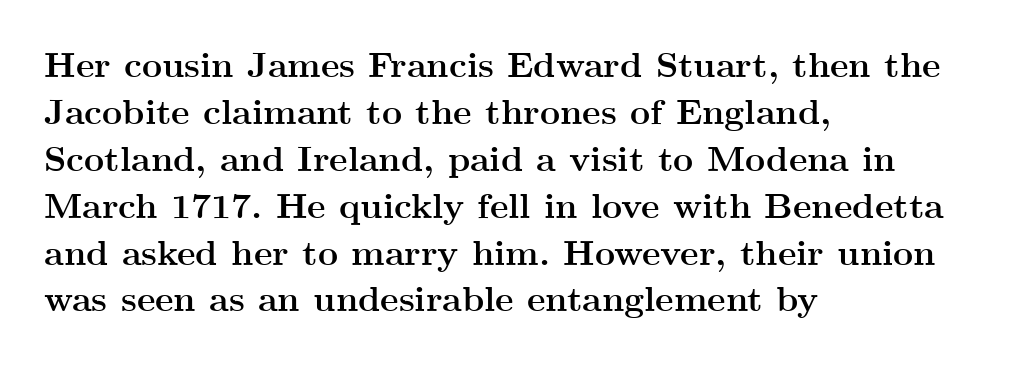
Standard letterfit; no display-style spreading of the glyphs. Note the varied advance widths — an 'i' is clearly narrower than an 'm'. The typesetting leans heavy: a genuine bold. Words float on clear page, feet unadorned.
